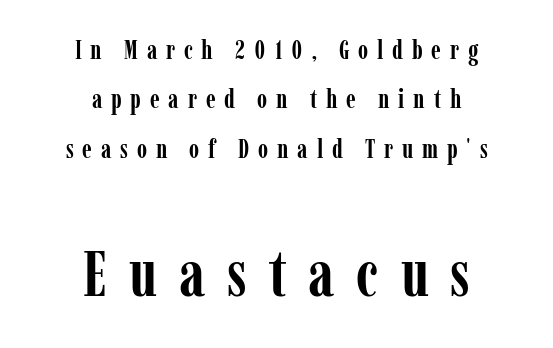
{"serif": "yes", "italic": "no", "bold": "yes", "weight": "semibold", "width": "condensed", "stroke_contrast": "low", "x_height": "medium", "monospaced": "no", "underline": "no", "align": "center", "line_spacing": "loose", "line_spacing_ratio": 1.9, "letter_spacing": "wide", "letter_spacing_em": 0.34, "larger_block": "second", "size_ratio": 2.5, "glyph_px": 65}
